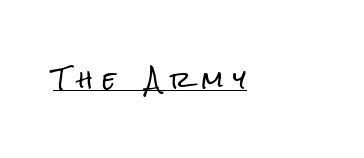
The image shows 22 px text type, upright; set left-aligned, unusually wide letter spacing (+0.48 em), underlined.
